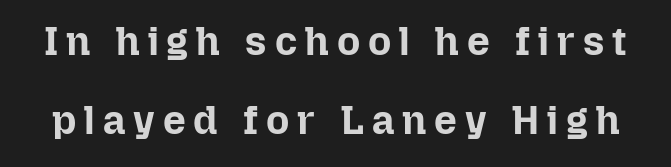
The image shows 40 px bold type, upright; set loose line spacing (1.98x), unusually wide letter spacing (+0.2 em), not underlined; low stroke contrast and a medium x-height.
